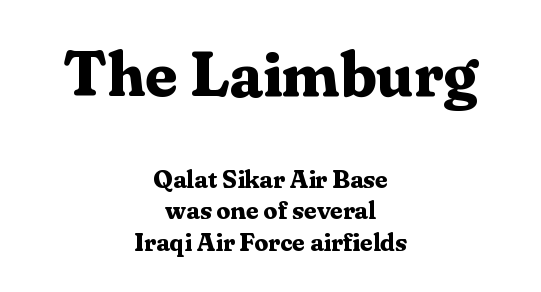
Strong, thick strokes mark this as bold type. Letter spacing: default. Interline gaps are of average width in this sample. The string is rendered with underlining switched off. A typesetter would mark this as roman, not italic.
